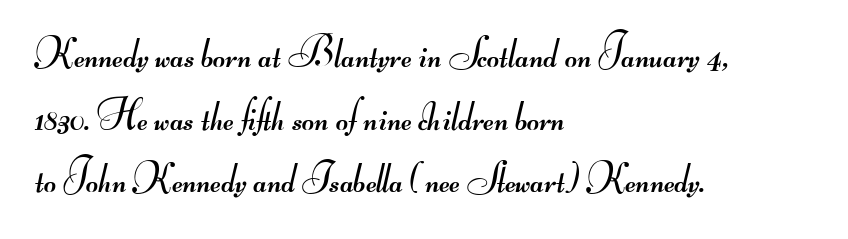
The image shows 42 px regular-weight, wide sans-serif type; set left-aligned, normal line spacing (1.49x), normal letter spacing, not underlined; medium stroke contrast.
